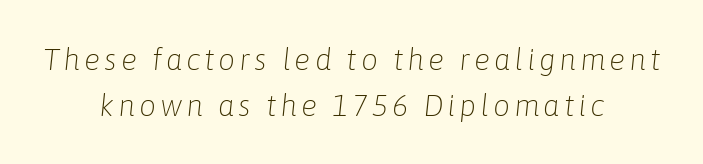
The image shows 30 px light type, italic (leaning right); set centered, normal line spacing (1.52x), not underlined; low stroke contrast and a medium x-height.
